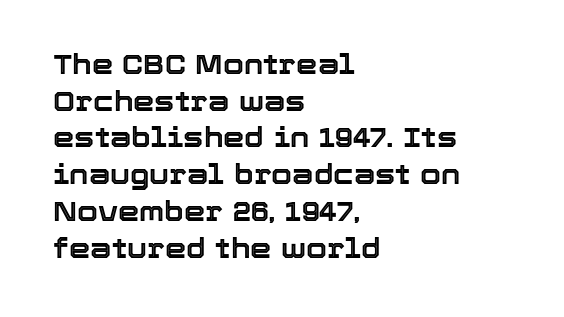
Q: Is the text italic (slanted)? A: No, it is upright.
Q: Is the text underlined? A: No.
Q: How is the paragraph aligned? A: Left-aligned.
Q: Is the spacing between letters normal or unusually wide? A: Normal.
Q: Is the spacing between lines tight, normal or loose? A: Normal.
